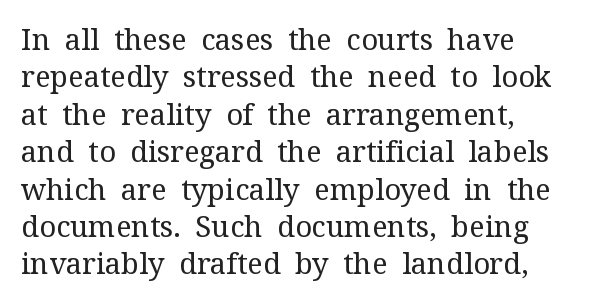
{"serif": "yes", "italic": "no", "bold": "no", "weight": "regular", "width": "normal", "stroke_contrast": "medium", "x_height": "medium", "monospaced": "no", "underline": "no", "align": "left", "line_spacing": "normal", "line_spacing_ratio": 1.29, "letter_spacing": "normal", "letter_spacing_em": 0.0, "glyph_px": 29}
